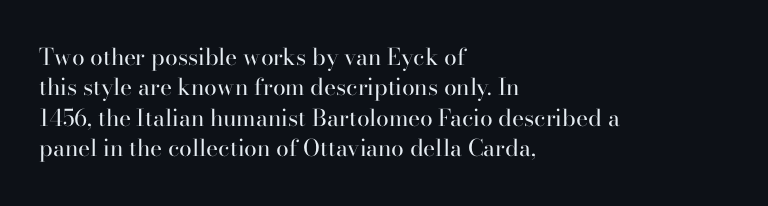
{"italic": "no", "bold": "no", "underline": "no", "align": "left", "line_spacing": "normal", "line_spacing_ratio": 1.32, "letter_spacing": "normal", "letter_spacing_em": 0.0, "glyph_px": 23}
